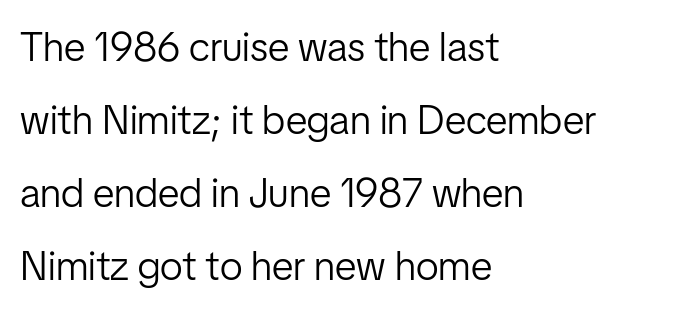
Proportional: the letters do not fall into vertical columns. Compared with a centered layout, this one pins lines to the left instead. Think standard paragraph weight, or any step lighter than that. Spacing between characters is what you'd get straight out of the box. The foot of each line stays bare and open.
